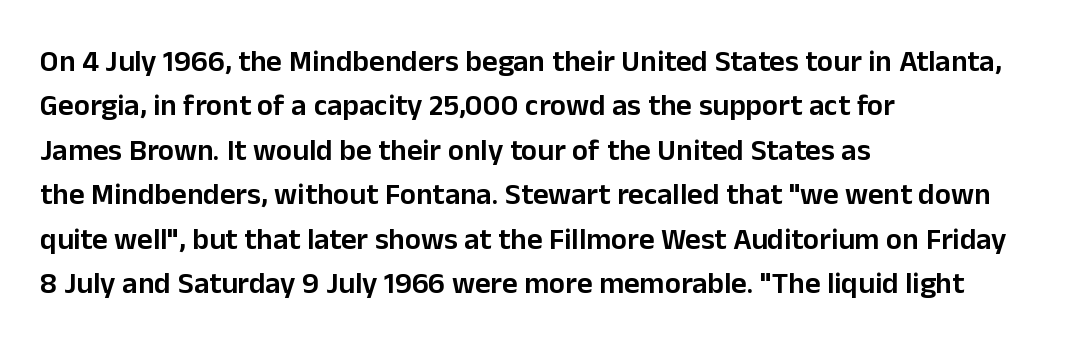
{"serif": "no", "italic": "no", "bold": "semi", "weight": "semibold", "width": "normal", "stroke_contrast": "low", "x_height": "medium", "monospaced": "no", "underline": "no", "align": "left", "line_spacing": "normal", "line_spacing_ratio": 1.48, "letter_spacing": "normal", "letter_spacing_em": 0.0, "glyph_px": 30}
